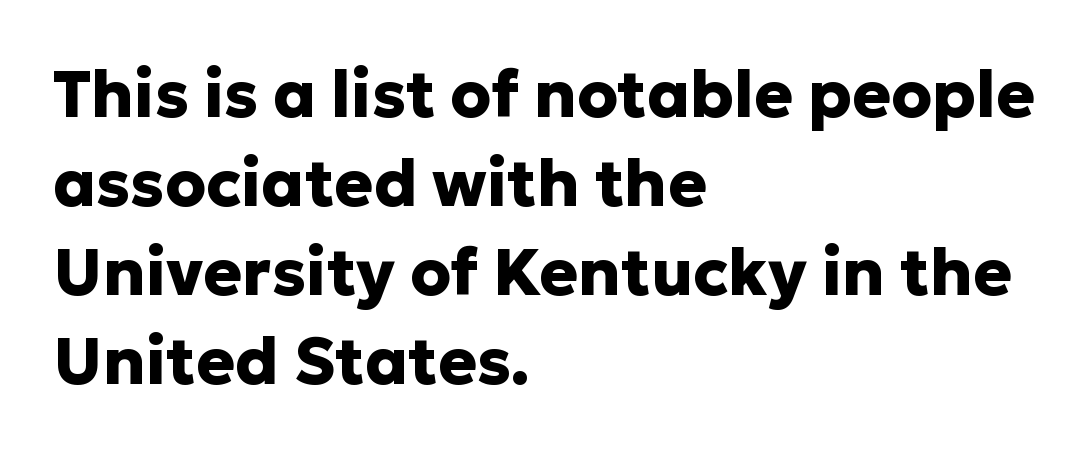
Varying glyph widths throughout — classic text-font behaviour. Nothing unusual about the tracking: characters are spaced as the font intends. Successive baselines arrive at the customary interval. When letters stand straight like this, we call the style roman or upright. The glyphs have the mass of a bold cut. The typesetter chose a ragged-right arrangement here.
